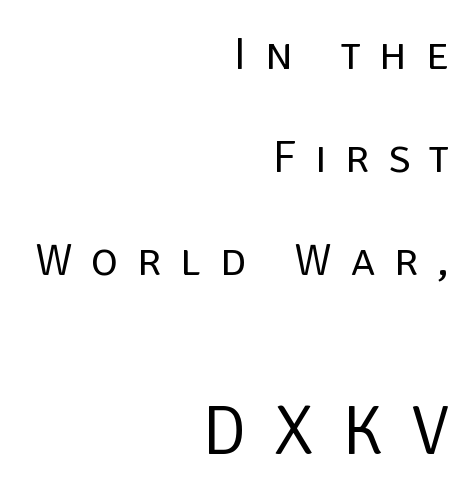
Q: Is the text bold? A: No.
Q: Is the text italic (slanted)? A: No, it is upright.
Q: Is the typeface a serif or a sans-serif typeface? A: Sans-serif.
Q: Is the text underlined? A: No.
Q: How is the paragraph aligned? A: Right-aligned.
Q: Is the spacing between letters normal or unusually wide? A: Unusually wide.
Q: Is the spacing between lines tight, normal or loose? A: Loose.
Q: Which block of text is set in a larger size, the first (top) or the second (bottom)? A: The second (bottom) one.
Q: Width (condensed, normal, or wide)? A: Normal.
Q: Stroke contrast? A: Low.
Q: x-height? A: Large.
Q: Monospaced? A: No.
